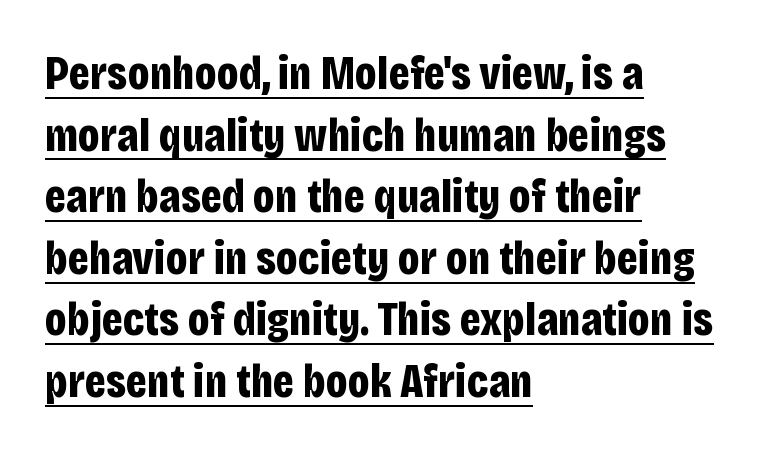
Regarding serifs, this sample does without them. Notice how a bar underscores the lettering throughout. Caption: bold face, heavy strokes. Varying glyph widths throughout — classic text-font behaviour. The paragraph shown leans on its left margin.
